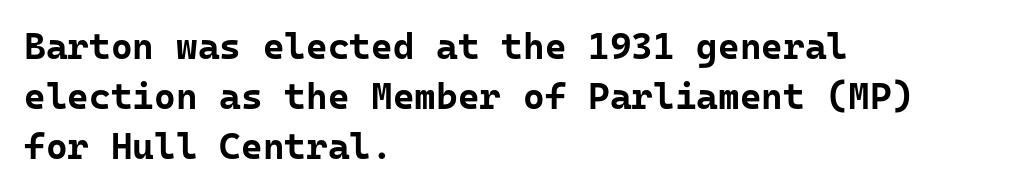
Leftover space on each line is placed entirely after the last word. What kind of face is this? One without serifs — a sans. Fixed-width glyphs throughout — classic coding-font behaviour. Is there much room between lines? A standard amount, neither cramped nor airy.
